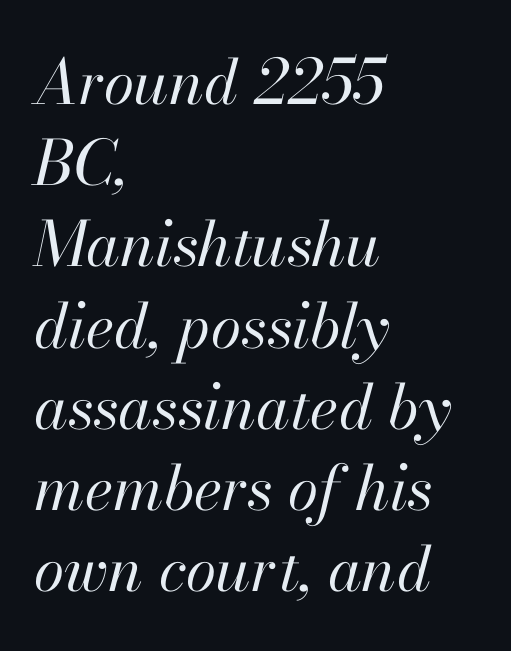
Q: Is the text bold? A: No.
Q: Is the text italic (slanted)? A: Yes, it leans right by about 13 degrees.
Q: Is the text underlined? A: No.
Q: How is the paragraph aligned? A: Left-aligned.
Q: Is the spacing between letters normal or unusually wide? A: Normal.
Q: Is the spacing between lines tight, normal or loose? A: Normal.
Q: Width (condensed, normal, or wide)? A: Normal.
Q: Stroke contrast? A: High.
Q: x-height? A: Small.
Q: Monospaced? A: No.
